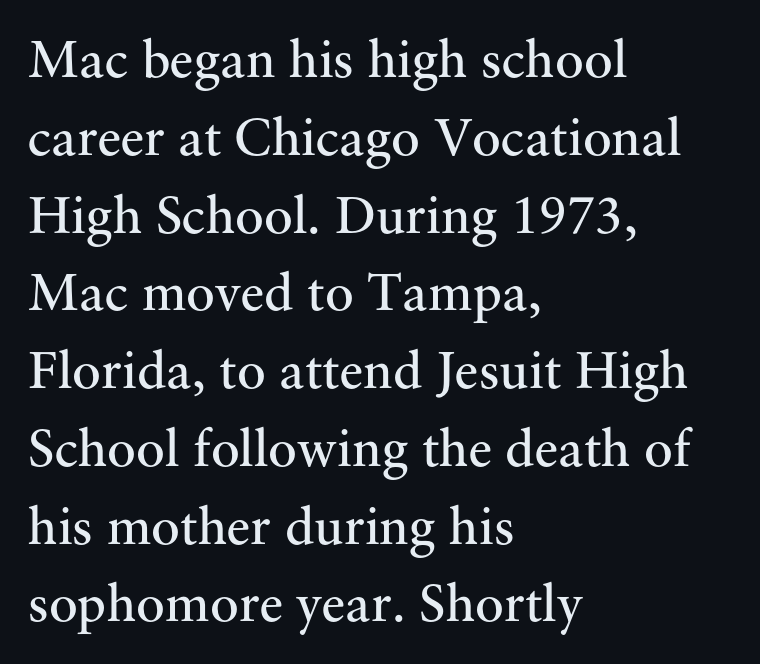
{"serif": "yes", "italic": "no", "bold": "no", "weight": "regular", "width": "normal", "stroke_contrast": "medium", "x_height": "small", "monospaced": "no", "underline": "no", "align": "left", "line_spacing": "normal", "line_spacing_ratio": 1.44, "letter_spacing": "normal", "letter_spacing_em": 0.0, "glyph_px": 54}
